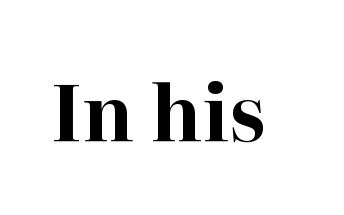
{"serif": "yes", "italic": "no", "bold": "yes", "weight": "bold", "width": "normal", "stroke_contrast": "high", "x_height": "medium", "monospaced": "no", "underline": "no", "letter_spacing": "normal", "letter_spacing_em": 0.0, "glyph_px": 77}
